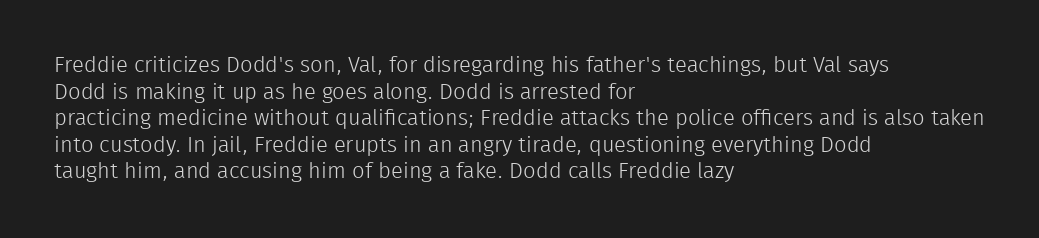
{"italic": "no", "bold": "no", "underline": "no", "align": "left", "line_spacing_ratio": 1.21, "letter_spacing": "normal", "letter_spacing_em": 0.0, "glyph_px": 22}
